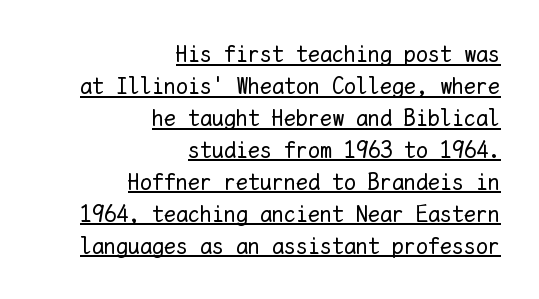
Underline: present. No extra tracking has been applied to these lines. Honestly, the row spacing looks completely unremarkable. Does the copy run flush right? Yes — the right margin is perfectly even. Ink coverage per letter is moderate at most. Nope, not italic — everything's standing straight.
